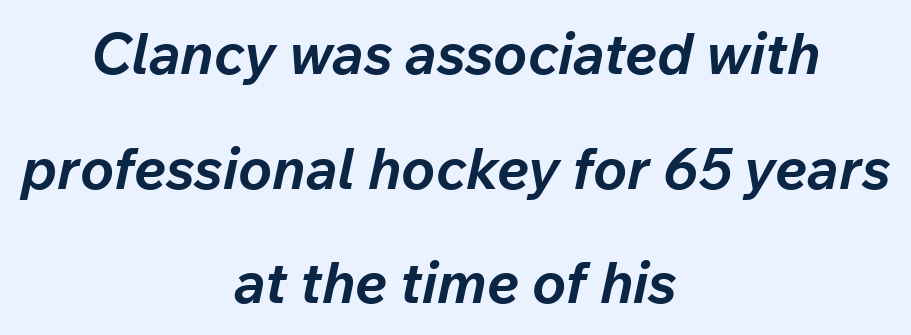
A full-strength bold gives these letters their thick strokes. Underline: absent. The letters advance in unequal steps, a hallmark of proportional type. The gaps between neighbouring characters are ordinary and unremarkable. If you measured baseline to baseline, you'd find a long distance.
